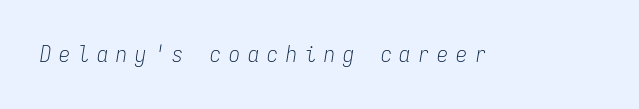
Q: Is the text bold? A: No.
Q: Is the text italic (slanted)? A: Yes, it leans right by about 9 degrees.
Q: Is the text underlined? A: No.
Q: Is the spacing between letters normal or unusually wide? A: Unusually wide.
